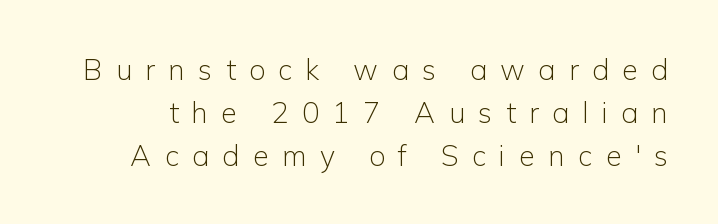
Words appear elongated and porous because spacing is wide. No chunkiness to these letters — they're not bold. Normally led — the rows are evenly, conventionally spaced. The glyphs are unaccompanied by any horizontal stroke below them. You could not count columns in this text — the font is proportionally spaced.
